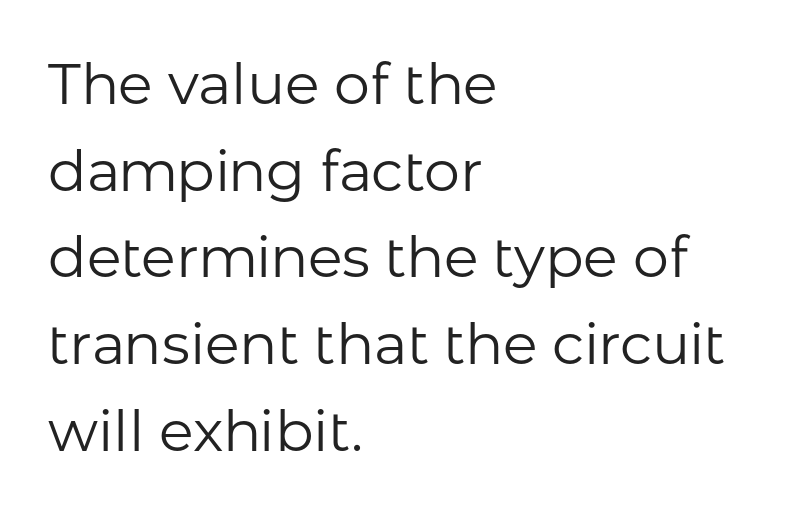
The image shows 57 px regular-weight sans-serif type, upright; set left-aligned, normal line spacing (1.52x), normal letter spacing, not underlined; low stroke contrast and a medium x-height.
